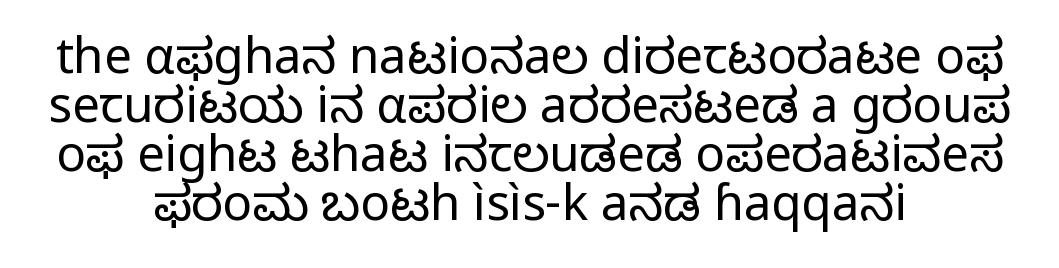
The image shows 49 px regular-weight sans-serif type, upright; set centered, tight line spacing (1.0x), normal letter spacing, not underlined; low stroke contrast and a medium x-height.
